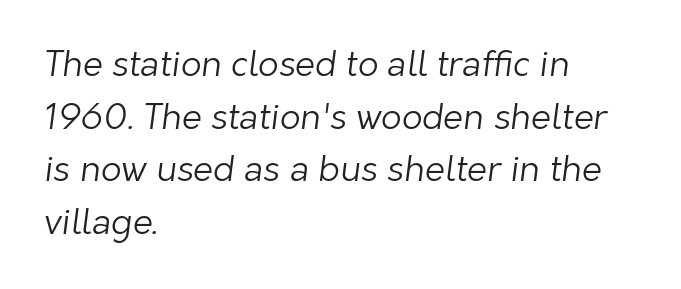
Descender tails drop into unmarked territory. The strokes are not fattened; the text isn't bold. A student would call this left alignment; a typographer would say flush left, rag right. Short note: letters normally spaced.
